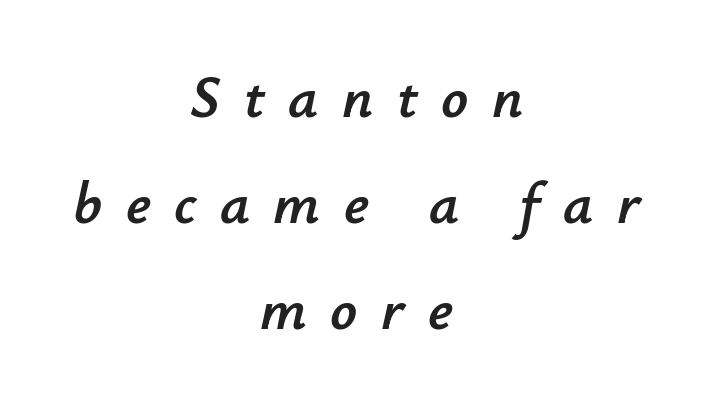
{"italic": "yes", "lean": "right", "slant_degrees": 12, "width": "normal", "stroke_contrast": "low", "x_height": "small", "monospaced": "no", "underline": "no", "align": "center", "line_spacing_ratio": 1.8, "letter_spacing": "wide", "letter_spacing_em": 0.4, "glyph_px": 59}
